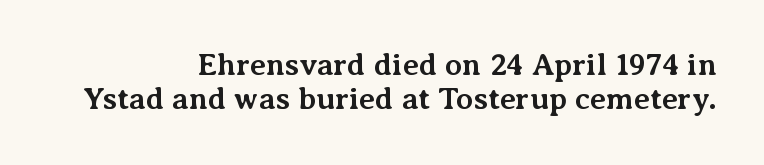
Q: Is the text bold? A: Yes.
Q: Is the text italic (slanted)? A: No, it is upright.
Q: Is the typeface a serif or a sans-serif typeface? A: Serif.
Q: Is the text underlined? A: No.
Q: How is the paragraph aligned? A: Right-aligned.
Q: Is the spacing between letters normal or unusually wide? A: Normal.
Q: Is the spacing between lines tight, normal or loose? A: Tight.
Q: Width (condensed, normal, or wide)? A: Normal.
Q: Stroke contrast? A: Medium.
Q: x-height? A: Medium.
Q: Monospaced? A: No.
